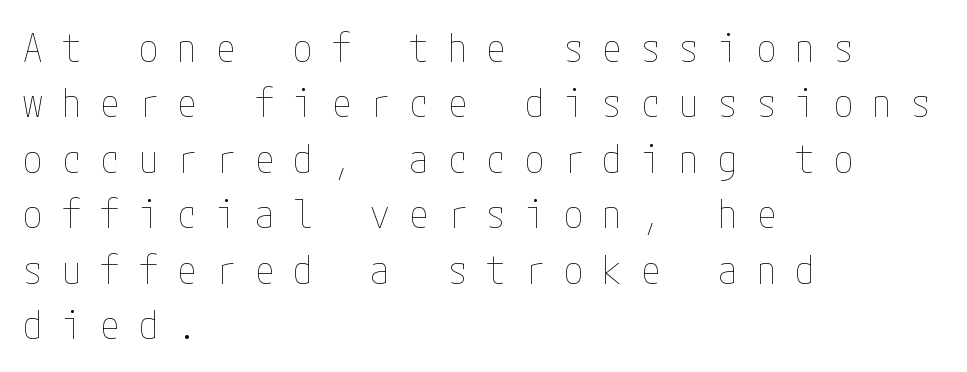
The image shows 39 px thin, condensed type, upright; set left-aligned, normal line spacing (1.42x), unusually wide letter spacing (+0.49 em), not underlined; low stroke contrast and a medium x-height.
